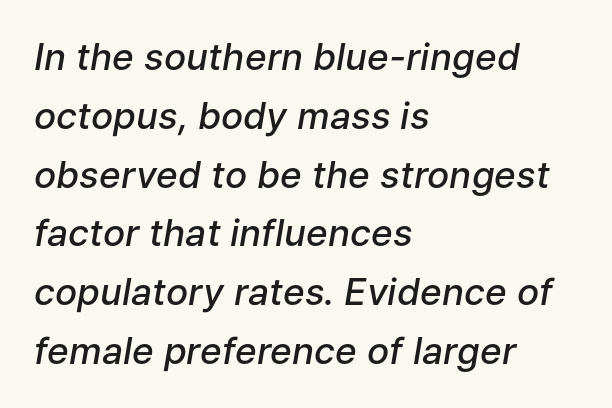
Q: Is the text bold? A: Semi-bold.
Q: Is the text italic (slanted)? A: Yes, it leans right by about 9 degrees.
Q: Is the text underlined? A: No.
Q: How is the paragraph aligned? A: Left-aligned.
Q: Is the spacing between letters normal or unusually wide? A: Normal.
Q: Is the spacing between lines tight, normal or loose? A: Normal.
Q: Width (condensed, normal, or wide)? A: Normal.
Q: Stroke contrast? A: Low.
Q: x-height? A: Medium.
Q: Monospaced? A: No.
